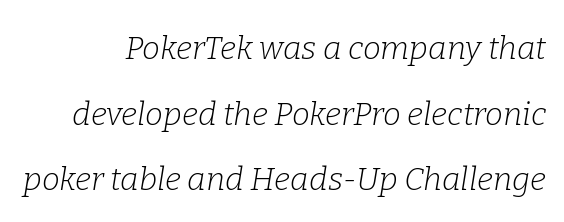
Do the characters align in a grid? No, the font is proportional. One glance says open: line gaps are wider than usual. You can tell it's italic because the verticals aren't actually vertical. Each stroke keeps to a modest, everyday thickness or less. This is serif lettering, the kind often seen in printed books.
